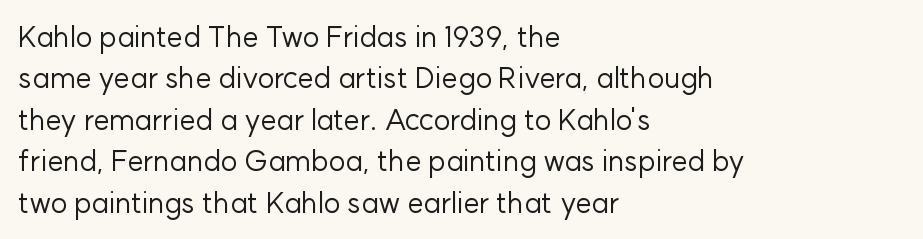
The image shows 29 px regular-weight sans-serif type, upright; set left-aligned, normal line spacing (1.43x), normal letter spacing, not underlined; low stroke contrast and a medium x-height.
